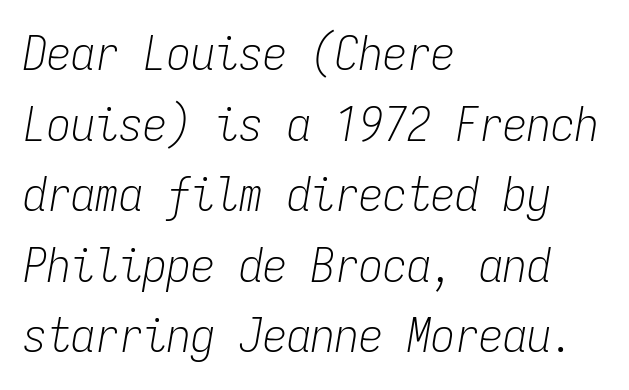
The image shows 48 px light, condensed type, italic (leaning right), monospaced; set left-aligned, normal line spacing (1.47x), normal letter spacing, not underlined; low stroke contrast and a medium x-height.
